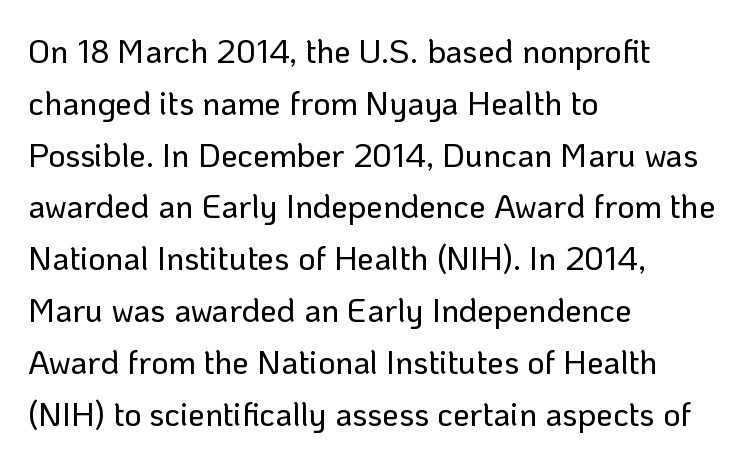
The foot of each line stays bare and open. The type sits square on the baseline with zero lean. The lines are quadded left. The rendering keeps characters at their native spacing. Regarding serifs, this sample does without them.
